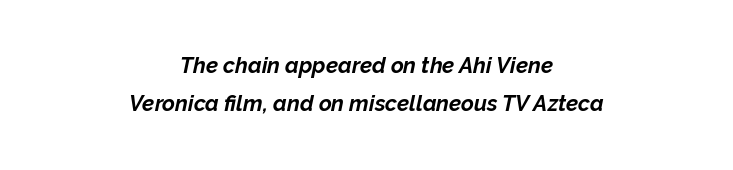
The specimen omits any rule beneath the text block's lines. In terms of letterspacing, this is plain default setting. Thick stems and heavy bowls — unmistakably bold. The setting favours the middle, as headings and verse often do.
